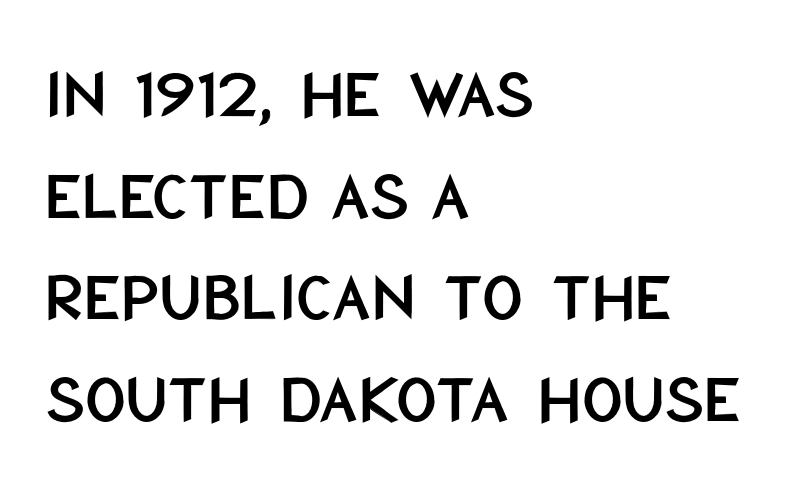
The image shows 71 px condensed sans-serif type, upright; set left-aligned, normal line spacing (1.43x), normal letter spacing, not underlined; low stroke contrast and a large x-height.
